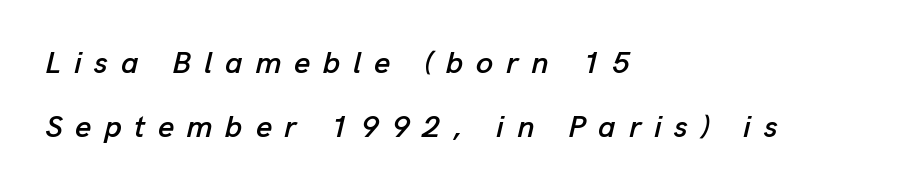
Compared with typical body copy, the letter spacing here is much looser. A great deal of white space separates one row of letters from the next. Short and long lines alike share a common starting point at left. The specimen reads as italic at a glance. The zone under the glyphs is completely vacant.
